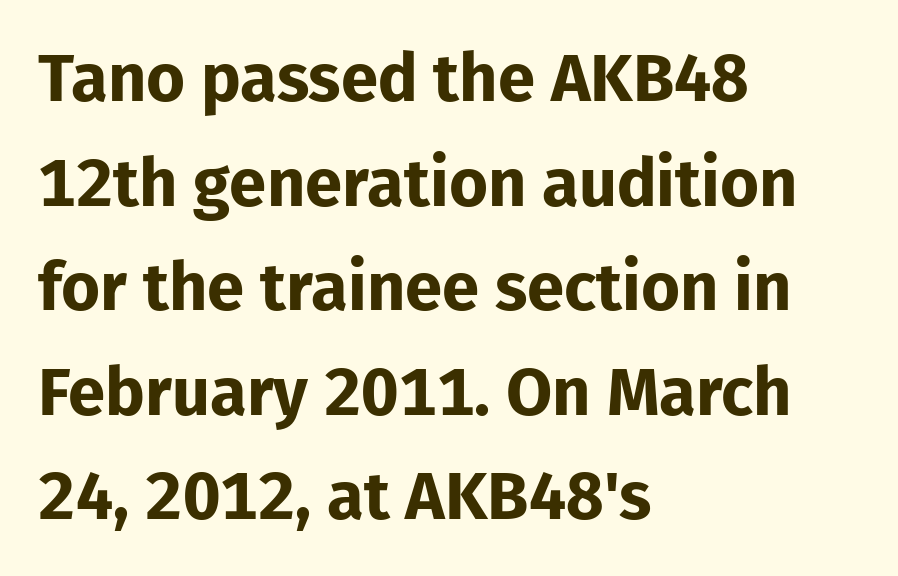
Successive baselines arrive at the customary interval. Words appear dense and cohesive because spacing is normal. Casual observation: everything's shoved over to the left. The baseline area is clear. A typesetter would call this proportional, since set widths differ per character. When letters stand straight like this, we call the style roman or upright.
